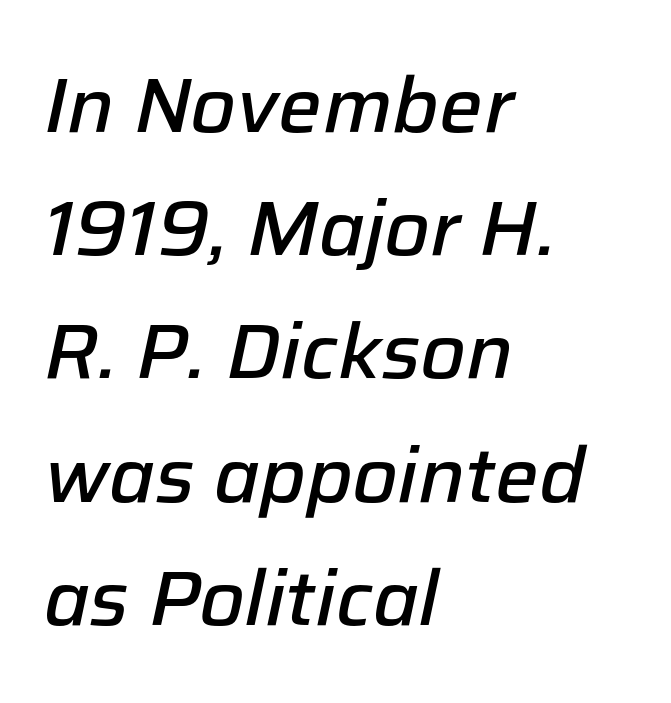
{"italic": "yes", "lean": "right", "slant_degrees": 12, "bold": "semi", "weight": "semibold", "width": "normal", "stroke_contrast": "low", "x_height": "medium", "monospaced": "no", "underline": "no", "align": "left", "line_spacing": "normal", "line_spacing_ratio": 1.6, "letter_spacing": "normal", "letter_spacing_em": 0.0, "glyph_px": 77}
